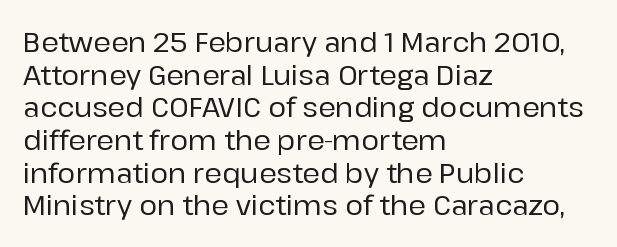
Words float on clear page, feet unadorned. Words appear dense and cohesive because spacing is normal. The lettering holds an erect, upright posture throughout. If you drew a ruler down the left edge, every line would touch it.
